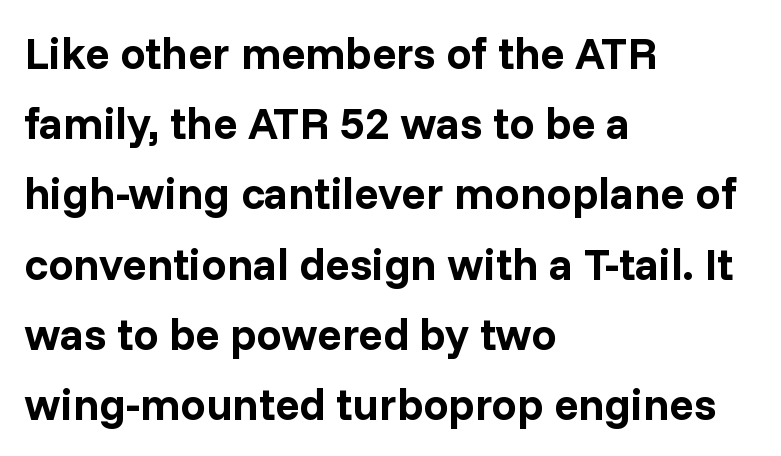
Rows of type keep a routine distance in the vertical direction. Vertical strokes here are truly vertical. Spacing between characters is what you'd get straight out of the box. Is the block centered? No — it sits flush against the left margin. Proportional: the letters do not fall into vertical columns. A sans-serif font was chosen for this passage.
